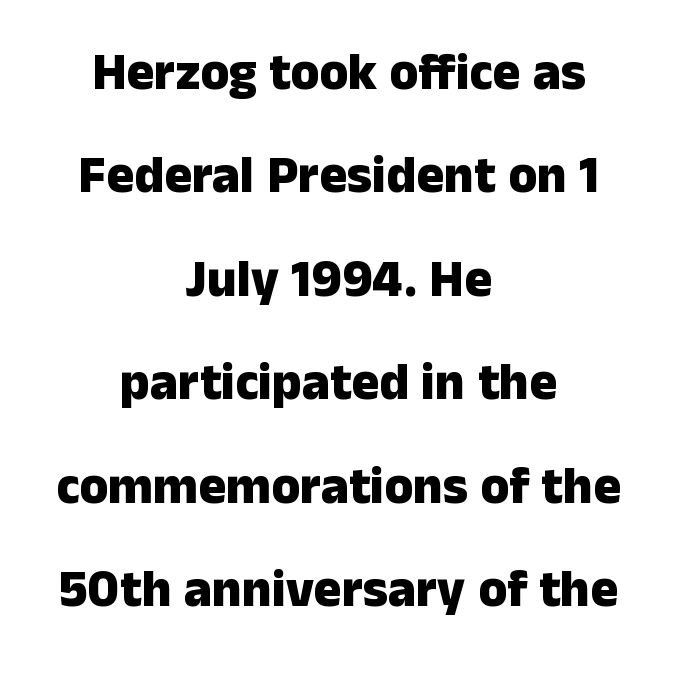
Q: Is the text bold? A: Yes.
Q: Is the text italic (slanted)? A: No, it is upright.
Q: Is the typeface a serif or a sans-serif typeface? A: Sans-serif.
Q: Is the text underlined? A: No.
Q: How is the paragraph aligned? A: Centered.
Q: Is the spacing between letters normal or unusually wide? A: Normal.
Q: Is the spacing between lines tight, normal or loose? A: Loose.
Q: Width (condensed, normal, or wide)? A: Normal.
Q: Stroke contrast? A: Low.
Q: x-height? A: Medium.
Q: Monospaced? A: No.
